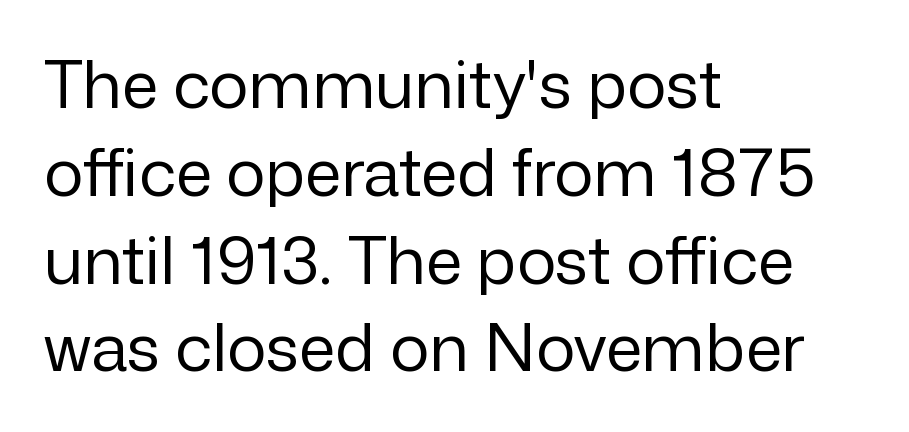
{"serif": "no", "italic": "no", "bold": "no", "weight": "regular", "width": "normal", "stroke_contrast": "low", "x_height": "medium", "monospaced": "no", "underline": "no", "align": "left", "line_spacing": "normal", "line_spacing_ratio": 1.33, "letter_spacing": "normal", "letter_spacing_em": 0.0, "glyph_px": 66}
